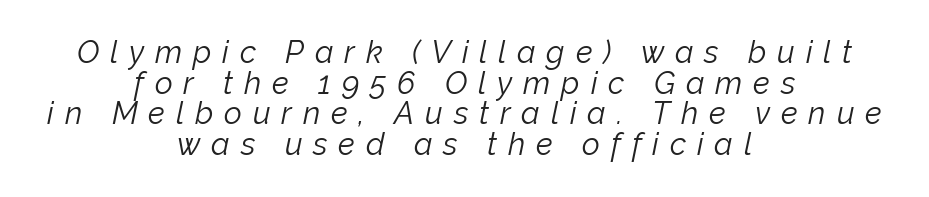
Nothing heavy about these letters — not bold at all. The paragraph shown floats in the horizontal middle. Leading: reduced. The passage shown is typed in a proportional face where columns would drift. Underline: absent. There is plenty of visible air inserted between adjacent glyphs.
